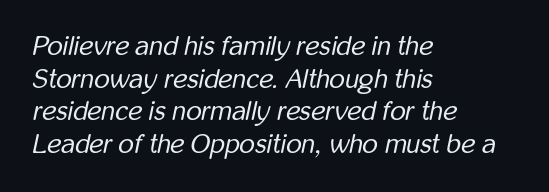
Q: Is the text bold? A: No.
Q: Is the text italic (slanted)? A: Yes, it leans right by about 12 degrees.
Q: Is the text underlined? A: No.
Q: How is the paragraph aligned? A: Left-aligned.
Q: Is the spacing between letters normal or unusually wide? A: Normal.
